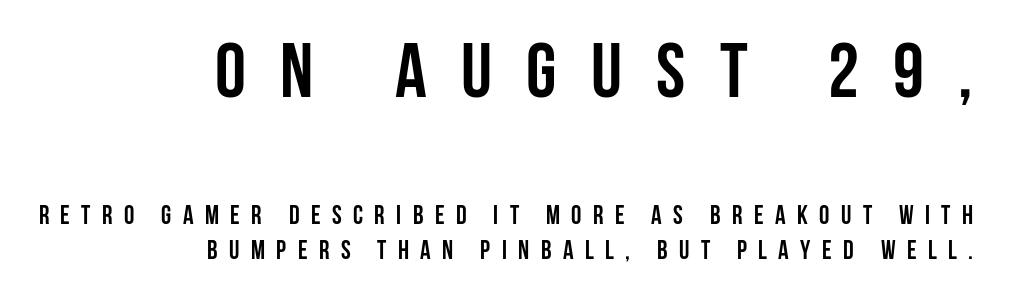
Q: Is the text bold? A: Yes.
Q: Is the text italic (slanted)? A: No, it is upright.
Q: Is the typeface a serif or a sans-serif typeface? A: Sans-serif.
Q: Is the text underlined? A: No.
Q: How is the paragraph aligned? A: Right-aligned.
Q: Is the spacing between letters normal or unusually wide? A: Unusually wide.
Q: Is the spacing between lines tight, normal or loose? A: Normal.
Q: Which block of text is set in a larger size, the first (top) or the second (bottom)? A: The first (top) one.
Q: Width (condensed, normal, or wide)? A: Condensed.
Q: Stroke contrast? A: Low.
Q: x-height? A: Large.
Q: Monospaced? A: No.
